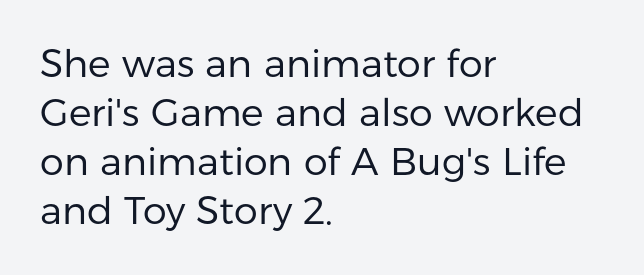
Q: Is the text bold? A: No.
Q: Is the text italic (slanted)? A: No, it is upright.
Q: Is the typeface a serif or a sans-serif typeface? A: Sans-serif.
Q: Is the text underlined? A: No.
Q: How is the paragraph aligned? A: Left-aligned.
Q: Is the spacing between letters normal or unusually wide? A: Normal.
Q: Is the spacing between lines tight, normal or loose? A: Normal.
Q: Width (condensed, normal, or wide)? A: Normal.
Q: Stroke contrast? A: Low.
Q: x-height? A: Medium.
Q: Monospaced? A: No.
